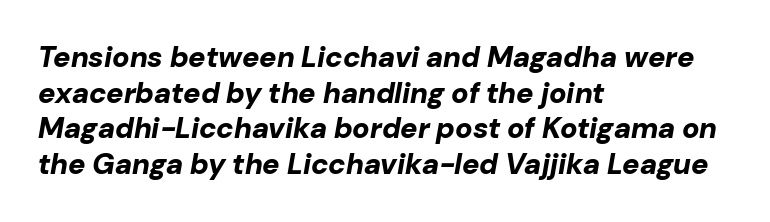
The specimen omits any rule beneath the text block's lines. Layout note: lines flush left. Character widths vary here, with narrow letters taking less room than wide ones. The rendering uses a bold face; every stroke is thick and dark.
